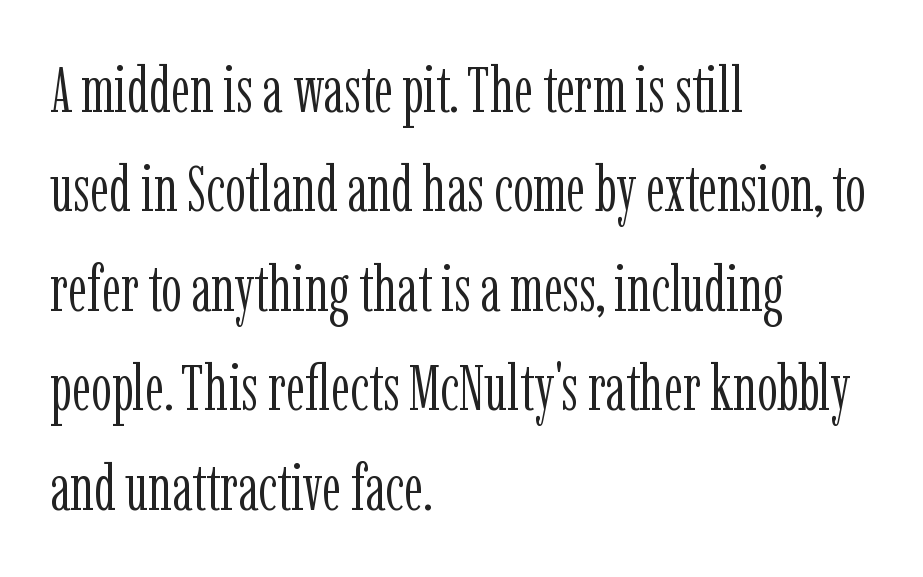
Q: Is the text bold? A: No.
Q: Is the text italic (slanted)? A: No, it is upright.
Q: Is the typeface a serif or a sans-serif typeface? A: Serif.
Q: Is the text underlined? A: No.
Q: How is the paragraph aligned? A: Left-aligned.
Q: Is the spacing between letters normal or unusually wide? A: Normal.
Q: Is the spacing between lines tight, normal or loose? A: Normal.
Q: Width (condensed, normal, or wide)? A: Condensed.
Q: Stroke contrast? A: Low.
Q: x-height? A: Medium.
Q: Monospaced? A: No.
